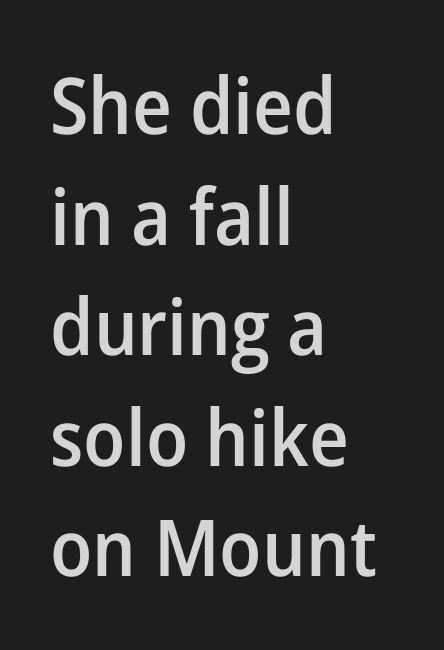
This sample uses an upright cut, with every glyph sitting square on the baseline. Typographically, this falls in the sans-serif category. The foot of each line stays bare and open. The ragged edge is on the right, which tells us the setting is flush left. Spacing verdict: proportional, widths tailored to each character. You could call the tracking neutral — neither tight nor loose.
